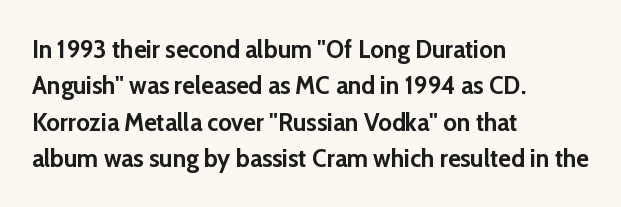
{"italic": "no", "bold": "yes", "underline": "no", "align": "left", "line_spacing": "normal", "line_spacing_ratio": 1.4, "letter_spacing": "normal", "letter_spacing_em": 0.0, "glyph_px": 26}
